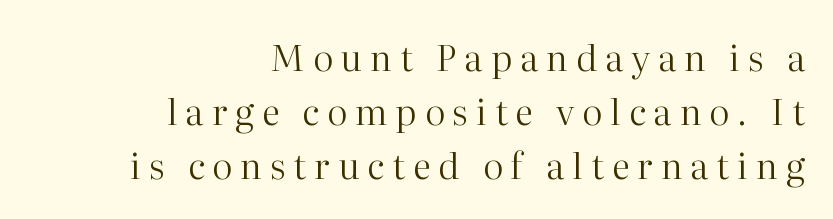
Q: Is the text bold? A: No.
Q: Is the text italic (slanted)? A: No, it is upright.
Q: Is the typeface a serif or a sans-serif typeface? A: Serif.
Q: Is the text underlined? A: No.
Q: How is the paragraph aligned? A: Right-aligned.
Q: Is the spacing between letters normal or unusually wide? A: Unusually wide.
Q: Is the spacing between lines tight, normal or loose? A: Normal.
Q: Width (condensed, normal, or wide)? A: Normal.
Q: Stroke contrast? A: High.
Q: x-height? A: Medium.
Q: Monospaced? A: No.
